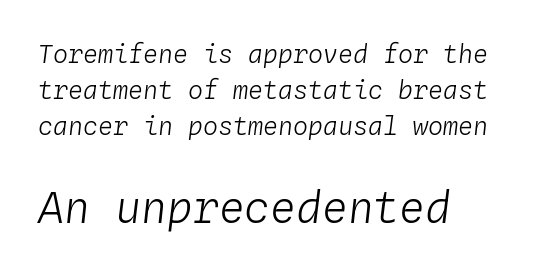
The image shows 43 px light type, italic (leaning right), monospaced; set left-aligned, normal line spacing (1.45x), normal letter spacing, not underlined; the second (bottom) block is 1.72x larger; low stroke contrast and a medium x-height.
